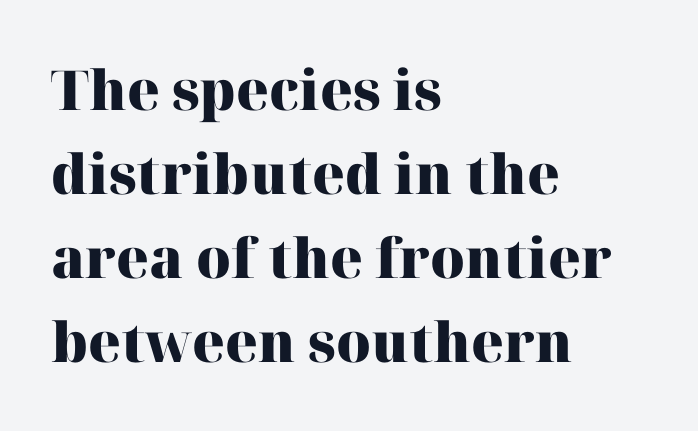
{"serif": "yes", "italic": "no", "bold": "yes", "weight": "heavy", "width": "normal", "stroke_contrast": "high", "x_height": "medium", "monospaced": "no", "underline": "no", "align": "left", "line_spacing": "normal", "line_spacing_ratio": 1.53, "letter_spacing": "normal", "letter_spacing_em": 0.0, "glyph_px": 55}
